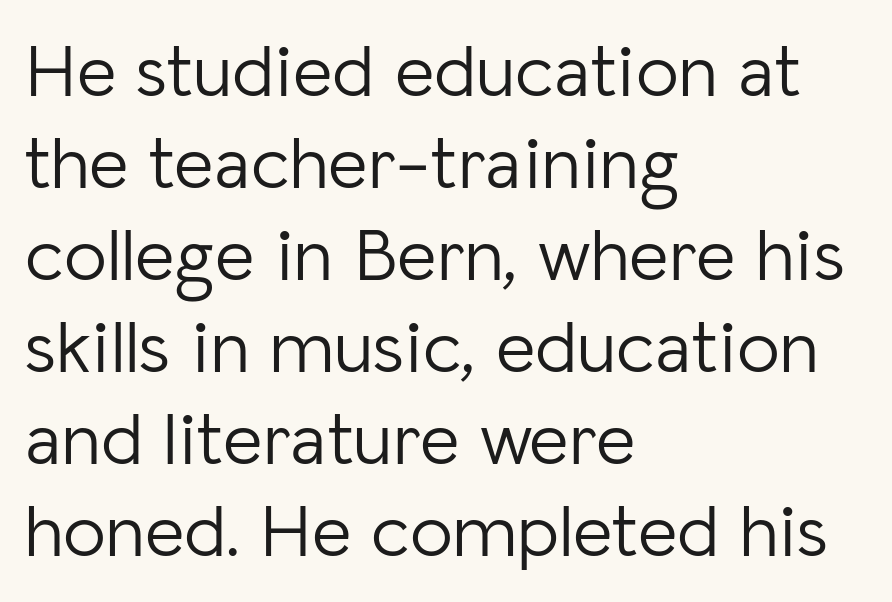
The image shows 76 px light sans-serif type, upright; set left-aligned, line spacing 1.21x, normal letter spacing, not underlined; low stroke contrast and a medium x-height.
